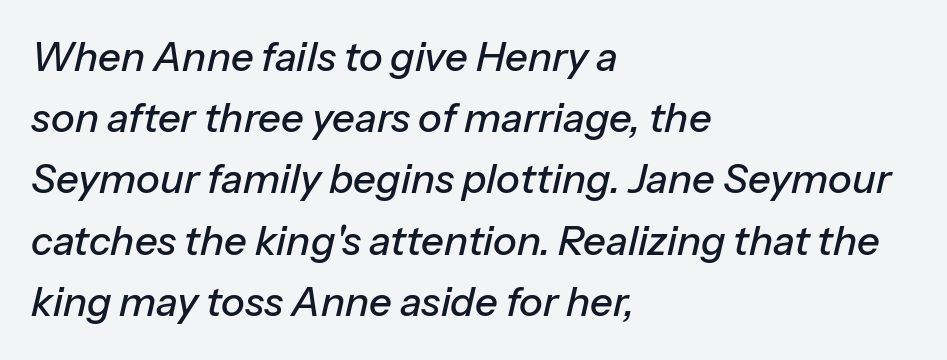
{"italic": "yes", "lean": "right", "slant_degrees": 13, "width": "normal", "stroke_contrast": "low", "x_height": "medium", "monospaced": "no", "underline": "no", "align": "left", "line_spacing": "normal", "line_spacing_ratio": 1.53, "letter_spacing": "normal", "letter_spacing_em": 0.0, "glyph_px": 40}
